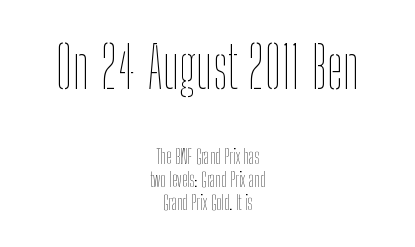
Size hierarchy here favors the leading block over the trailing one. This sample uses plain, unmodified letter spacing. Stems here are at most as thick as an everyday book face. Horizontally, the lines are justified to the midpoint only.
